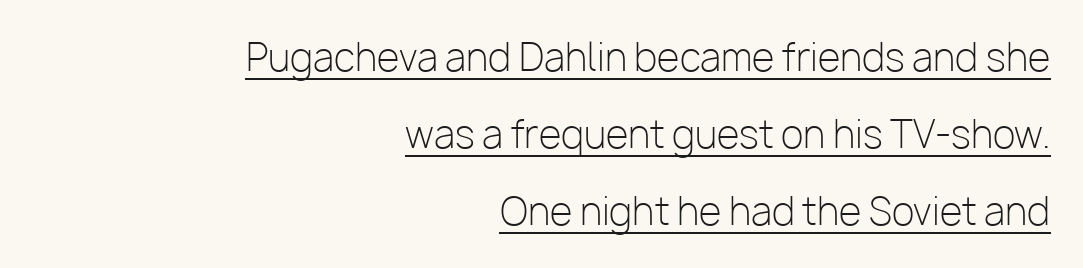
Q: Is the text bold? A: No.
Q: Is the text italic (slanted)? A: No, it is upright.
Q: Is the typeface a serif or a sans-serif typeface? A: Sans-serif.
Q: Is the text underlined? A: Yes.
Q: How is the paragraph aligned? A: Right-aligned.
Q: Is the spacing between letters normal or unusually wide? A: Normal.
Q: Is the spacing between lines tight, normal or loose? A: Loose.
Q: Width (condensed, normal, or wide)? A: Normal.
Q: Stroke contrast? A: Low.
Q: x-height? A: Medium.
Q: Monospaced? A: No.
